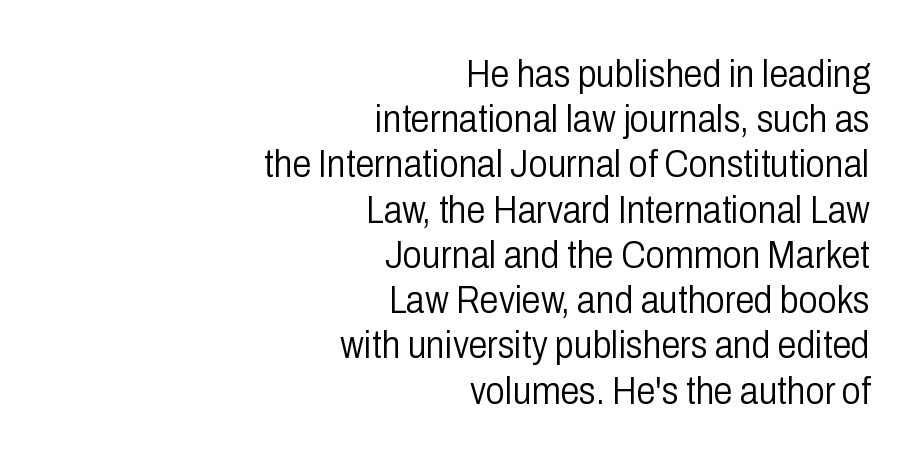
Q: Is the text bold? A: No.
Q: Is the text italic (slanted)? A: No, it is upright.
Q: Is the typeface a serif or a sans-serif typeface? A: Sans-serif.
Q: Is the text underlined? A: No.
Q: How is the paragraph aligned? A: Right-aligned.
Q: Is the spacing between letters normal or unusually wide? A: Normal.
Q: Width (condensed, normal, or wide)? A: Condensed.
Q: Stroke contrast? A: Low.
Q: x-height? A: Medium.
Q: Monospaced? A: No.
